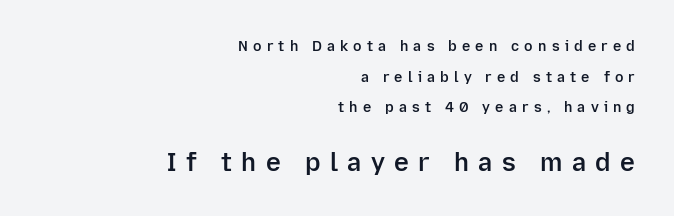
Q: Is the text bold? A: Semi-bold.
Q: Is the text italic (slanted)? A: No, it is upright.
Q: Is the text underlined? A: No.
Q: How is the paragraph aligned? A: Right-aligned.
Q: Is the spacing between letters normal or unusually wide? A: Unusually wide.
Q: Is the spacing between lines tight, normal or loose? A: Loose.
Q: Which block of text is set in a larger size, the first (top) or the second (bottom)? A: The second (bottom) one.
